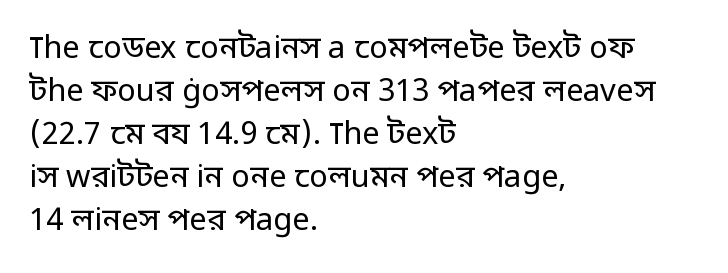
A roman cut, with each character standing at attention. The setting favours the left margin, as ordinary paragraphs usually do. Baseline-to-baseline distance is the conventional proportion of letter height. The type is set solid horizontally, with unmodified tracking. Bare-footed words on every line.
